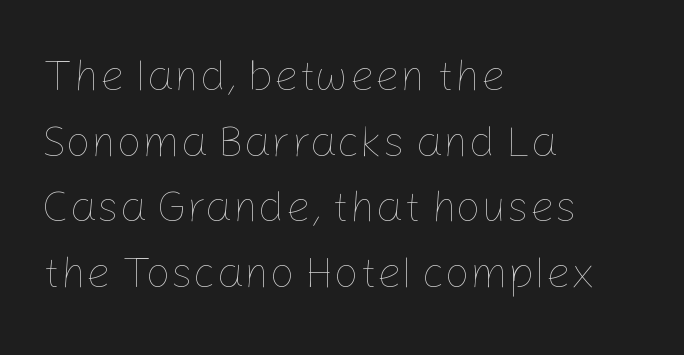
Every row of glyphs begins at an identical x-position on the left. This sample uses an upright cut, with every glyph sitting square on the baseline. You could not count columns in this text — the font is proportionally spaced. The face used here is rendered with its standard letterfit.
